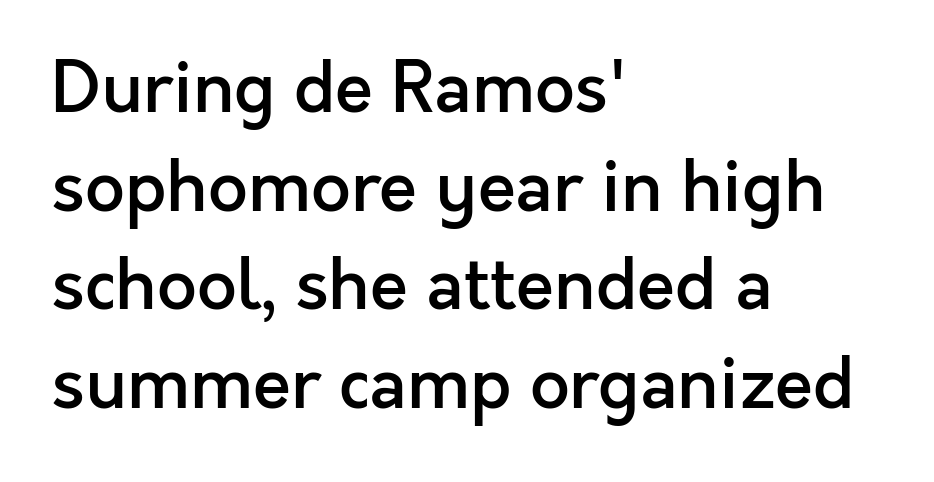
Q: Is the text bold? A: Semi-bold.
Q: Is the text italic (slanted)? A: No, it is upright.
Q: Is the typeface a serif or a sans-serif typeface? A: Sans-serif.
Q: Is the text underlined? A: No.
Q: How is the paragraph aligned? A: Left-aligned.
Q: Is the spacing between letters normal or unusually wide? A: Normal.
Q: Is the spacing between lines tight, normal or loose? A: Normal.
Q: Width (condensed, normal, or wide)? A: Normal.
Q: x-height? A: Medium.
Q: Monospaced? A: No.
